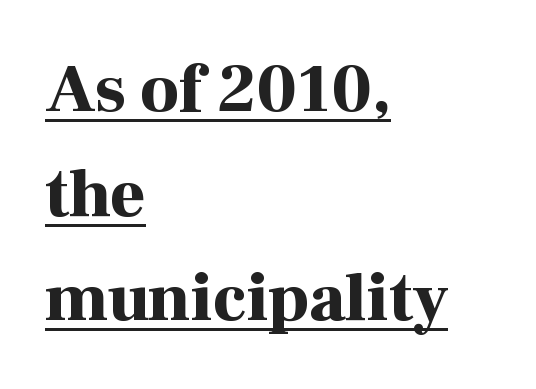
The image shows 68 px bold serif type, upright; set left-aligned, normal line spacing (1.54x), normal letter spacing, underlined; high stroke contrast and a medium x-height.
